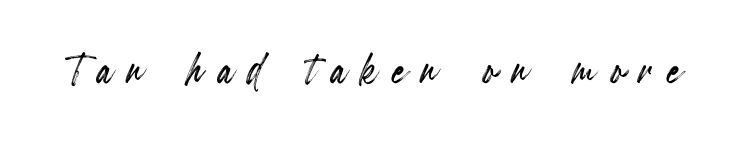
The words here are not underlined. The rendering inserts visible extra space after every character. These lines are rendered in a variable-pitch font.
